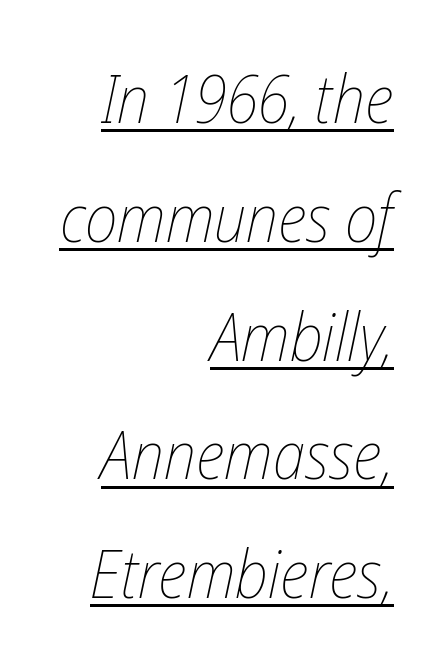
Q: Is the text bold? A: No.
Q: Is the text italic (slanted)? A: Yes, it leans right by about 12 degrees.
Q: Is the text underlined? A: Yes.
Q: How is the paragraph aligned? A: Right-aligned.
Q: Is the spacing between letters normal or unusually wide? A: Normal.
Q: Width (condensed, normal, or wide)? A: Condensed.
Q: Stroke contrast? A: Low.
Q: x-height? A: Medium.
Q: Monospaced? A: No.
